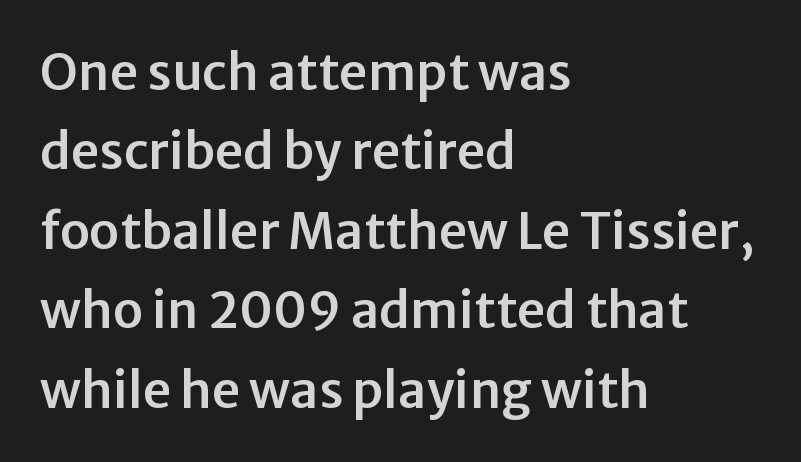
{"serif": "no", "italic": "no", "width": "normal", "stroke_contrast": "low", "x_height": "medium", "monospaced": "no", "underline": "no", "align": "left", "line_spacing": "normal", "line_spacing_ratio": 1.59, "letter_spacing": "normal", "letter_spacing_em": 0.0, "glyph_px": 50}
